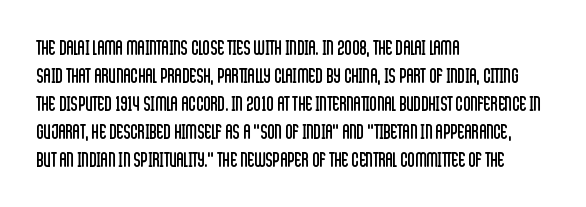
A roman cut, with each character standing at attention. Compared with a centered layout, this one pins lines to the left instead. Evenly set lines give the paragraph a standard silhouette. Heft: none added — not bold. The baseline area is clear.
